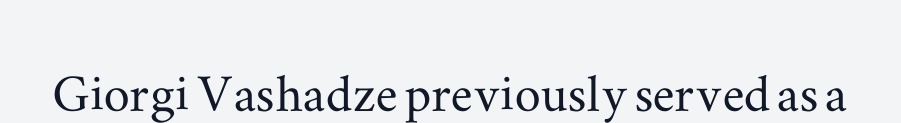
The image shows 65 px wide serif type, upright; set normal letter spacing, not underlined; medium stroke contrast and a small x-height.
